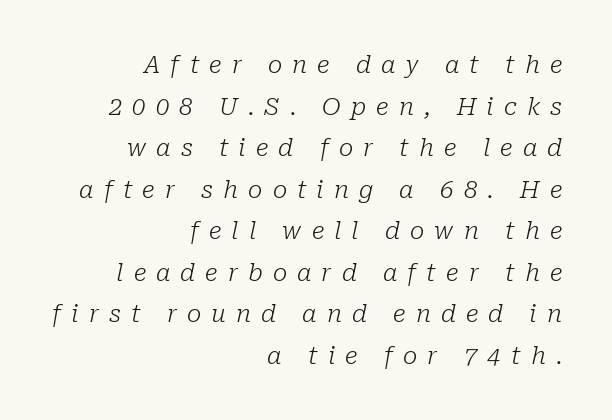
Stems here are at most as thick as an everyday book face. The letters are slanted; this is an italic face. Underline: absent. The tracking reads as deliberately expanded to a designer's eye. The paragraph has a hard right edge and a soft left edge.
